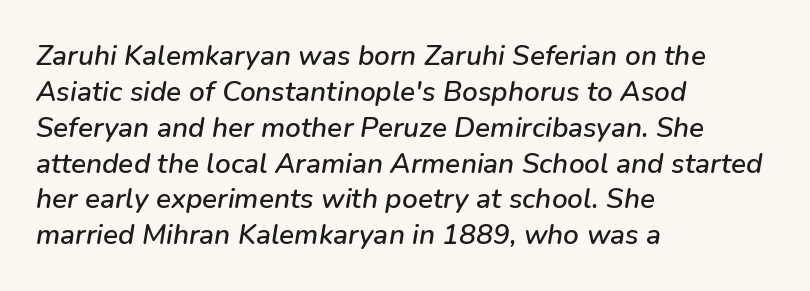
Q: Is the text italic (slanted)? A: Yes, it leans right by about 9 degrees.
Q: Is the text underlined? A: No.
Q: How is the paragraph aligned? A: Left-aligned.
Q: Is the spacing between letters normal or unusually wide? A: Normal.
Q: Is the spacing between lines tight, normal or loose? A: Normal.
Q: Width (condensed, normal, or wide)? A: Normal.
Q: Stroke contrast? A: Low.
Q: x-height? A: Medium.
Q: Monospaced? A: No.
